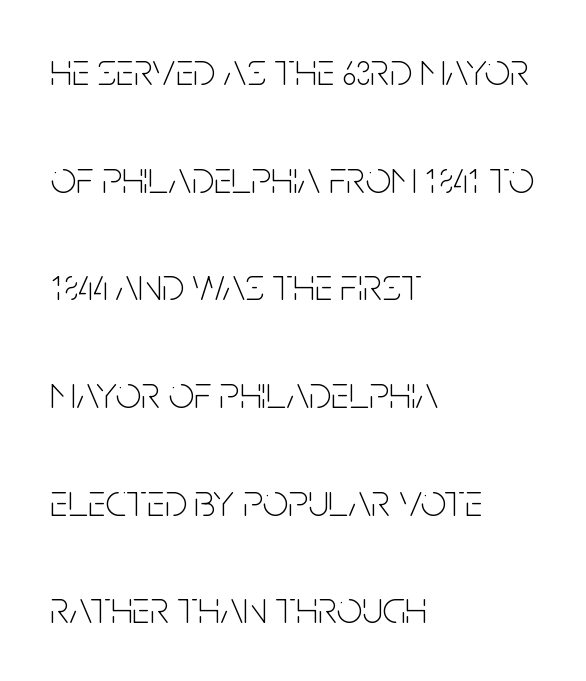
{"serif": "no", "italic": "no", "bold": "no", "weight": "thin", "width": "condensed", "stroke_contrast": "low", "x_height": "large", "monospaced": "no", "underline": "no", "align": "left", "line_spacing": "loose", "line_spacing_ratio": 2.34, "letter_spacing": "normal", "letter_spacing_em": 0.0, "glyph_px": 46}
